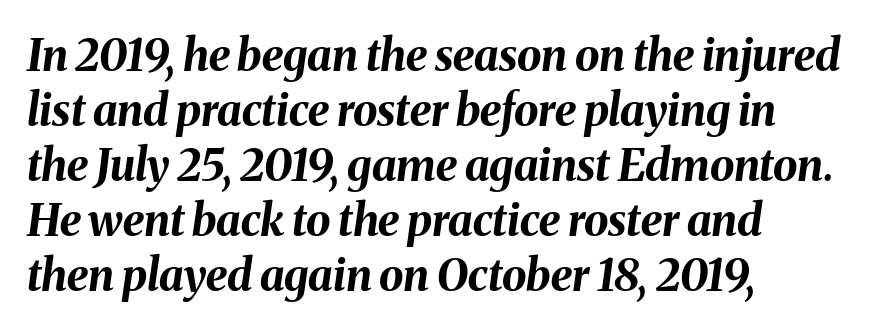
{"italic": "yes", "lean": "right", "slant_degrees": 8, "bold": "yes", "weight": "bold", "width": "normal", "stroke_contrast": "medium", "x_height": "medium", "monospaced": "no", "underline": "no", "align": "left", "line_spacing": "normal", "line_spacing_ratio": 1.25, "letter_spacing": "normal", "letter_spacing_em": 0.0, "glyph_px": 44}
